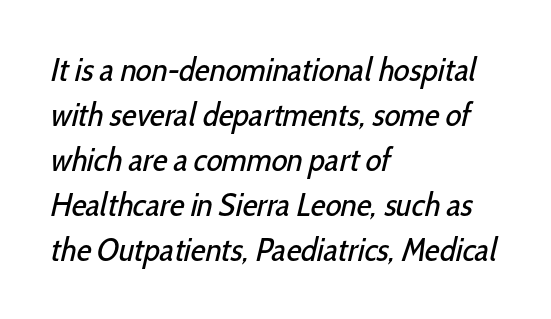
The image shows 33 px regular-weight, condensed sans-serif type; set left-aligned, normal line spacing (1.36x), normal letter spacing, not underlined; low stroke contrast and a medium x-height.
